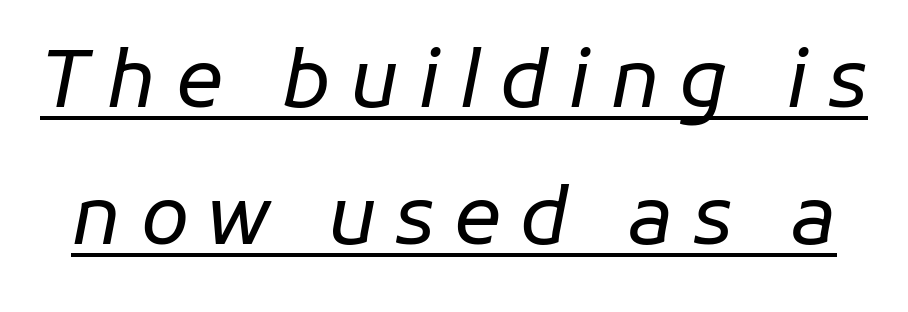
Q: Is the text bold? A: No.
Q: Is the text italic (slanted)? A: Yes, it leans right by about 11 degrees.
Q: Is the text underlined? A: Yes.
Q: Is the spacing between letters normal or unusually wide? A: Unusually wide.
Q: Width (condensed, normal, or wide)? A: Normal.
Q: Stroke contrast? A: Low.
Q: x-height? A: Medium.
Q: Monospaced? A: No.
